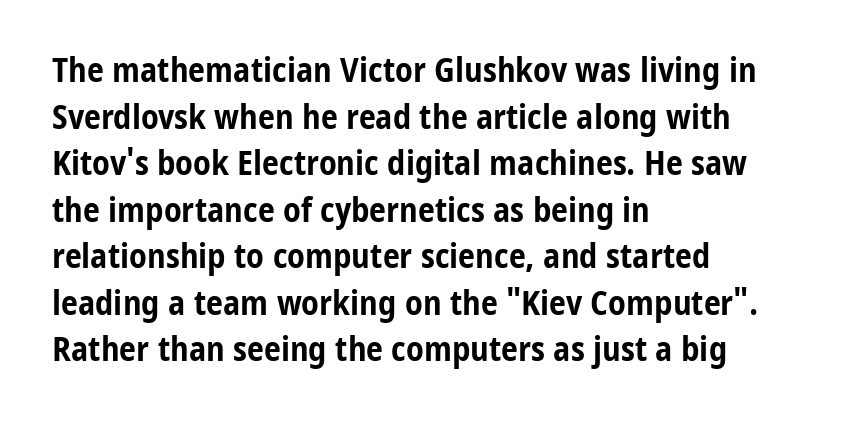
Q: Is the text bold? A: Yes.
Q: Is the text italic (slanted)? A: No, it is upright.
Q: Is the typeface a serif or a sans-serif typeface? A: Sans-serif.
Q: Is the text underlined? A: No.
Q: How is the paragraph aligned? A: Left-aligned.
Q: Is the spacing between letters normal or unusually wide? A: Normal.
Q: Is the spacing between lines tight, normal or loose? A: Normal.
Q: Width (condensed, normal, or wide)? A: Condensed.
Q: Stroke contrast? A: Low.
Q: x-height? A: Medium.
Q: Monospaced? A: No.
